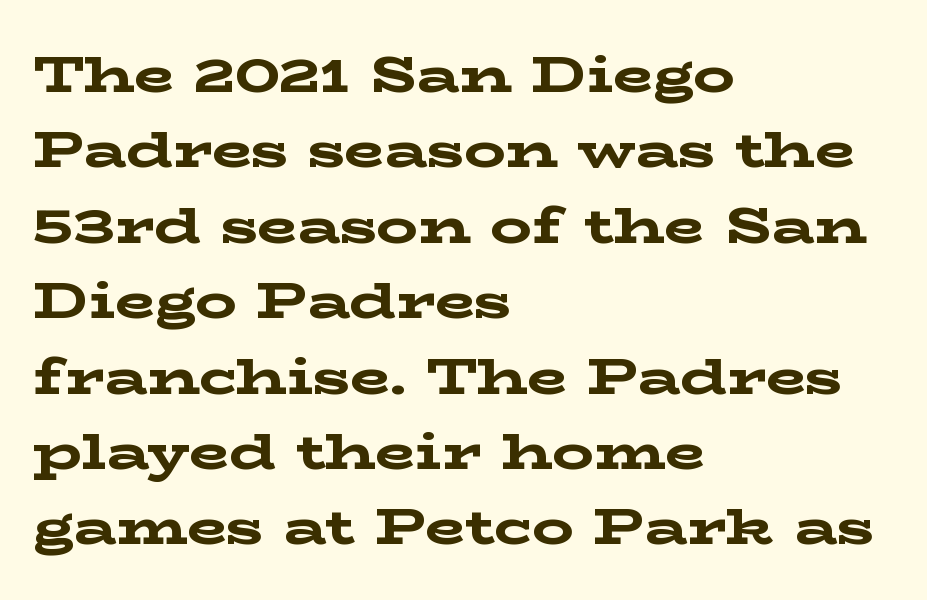
{"serif": "yes", "italic": "no", "bold": "yes", "weight": "bold", "width": "wide", "stroke_contrast": "low", "x_height": "medium", "monospaced": "no", "underline": "no", "align": "left", "line_spacing": "normal", "line_spacing_ratio": 1.45, "letter_spacing": "normal", "letter_spacing_em": 0.0, "glyph_px": 52}
